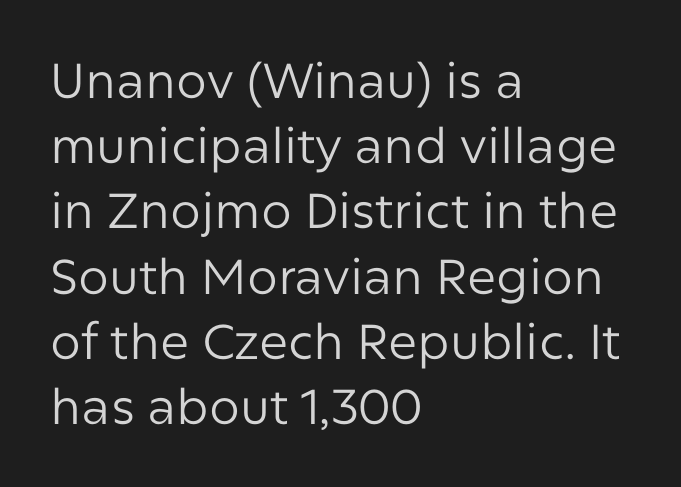
{"serif": "no", "italic": "no", "bold": "no", "weight": "regular", "width": "normal", "stroke_contrast": "low", "x_height": "medium", "monospaced": "no", "underline": "no", "align": "left", "line_spacing": "normal", "line_spacing_ratio": 1.33, "letter_spacing": "normal", "letter_spacing_em": 0.0, "glyph_px": 49}
